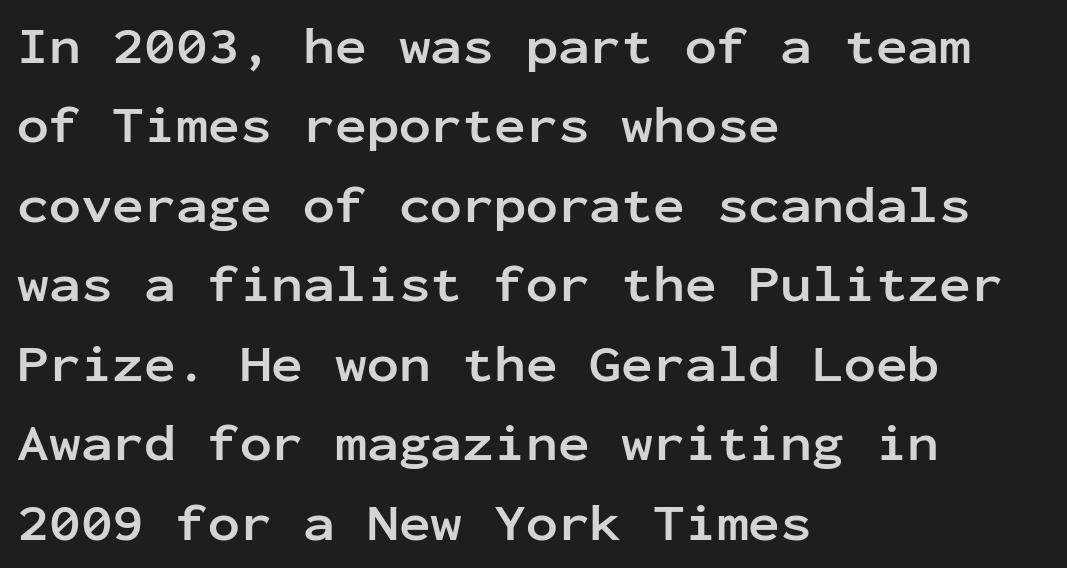
Honestly, the row spacing looks completely unremarkable. Underlining? Definitely not there. Nope, not italic — everything's standing straight. Typesetter's note: full bold, strokes at maximum text heaviness. Looks like terminal output: every glyph gets an equal slot.
